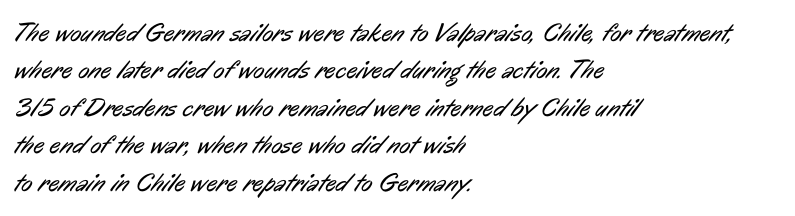
The image shows 26 px text type; set left-aligned, normal line spacing (1.44x), normal letter spacing, not underlined.
